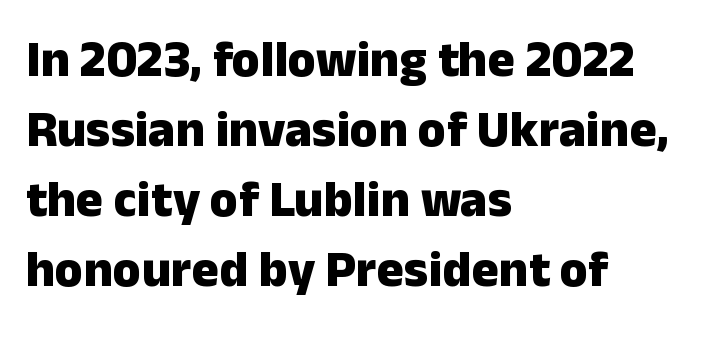
Q: Is the text bold? A: Yes.
Q: Is the text italic (slanted)? A: No, it is upright.
Q: Is the typeface a serif or a sans-serif typeface? A: Sans-serif.
Q: Is the text underlined? A: No.
Q: How is the paragraph aligned? A: Left-aligned.
Q: Is the spacing between letters normal or unusually wide? A: Normal.
Q: Is the spacing between lines tight, normal or loose? A: Normal.
Q: Width (condensed, normal, or wide)? A: Normal.
Q: Stroke contrast? A: Low.
Q: x-height? A: Medium.
Q: Monospaced? A: No.
